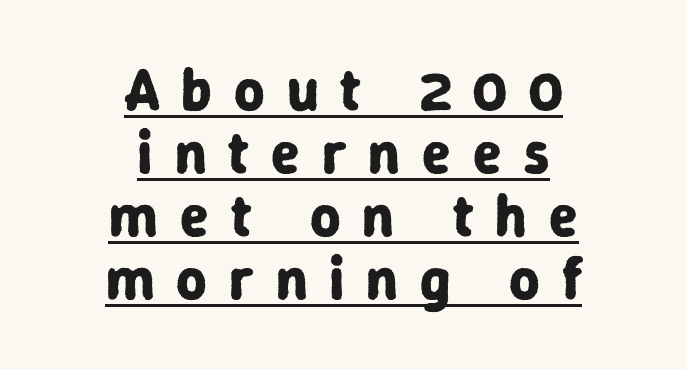
{"serif": "no", "italic": "no", "bold": "yes", "weight": "bold", "width": "normal", "stroke_contrast": "low", "x_height": "medium", "monospaced": "no", "underline": "yes", "align": "center", "line_spacing": "tight", "line_spacing_ratio": 1.07, "letter_spacing": "wide", "letter_spacing_em": 0.37, "glyph_px": 59}
